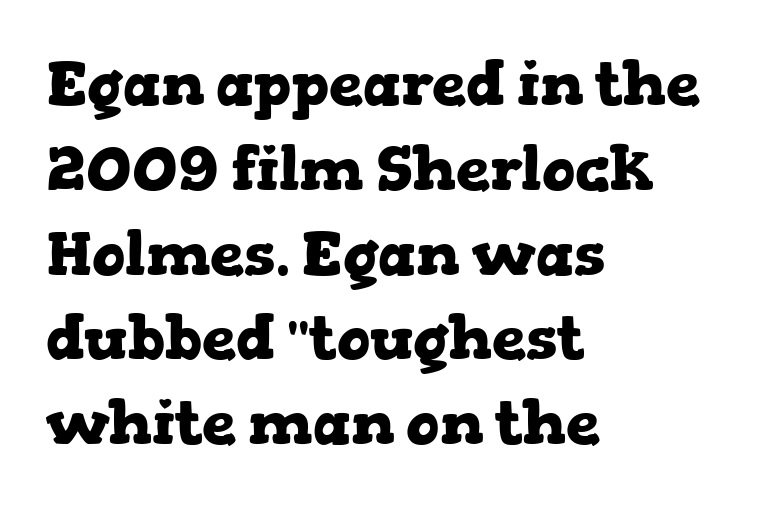
The image shows 61 px heavy, wide serif type, upright; set left-aligned, normal line spacing (1.39x), normal letter spacing, not underlined; low stroke contrast and a medium x-height.
